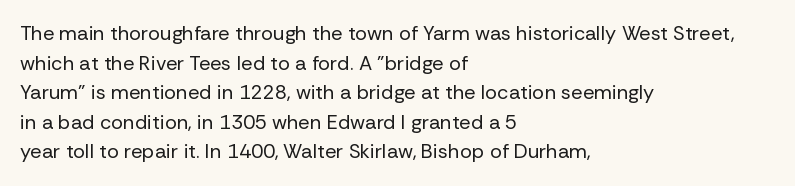
Compared with a typical body face, this is equally light or lighter still. The line texture is even and compact thanks to regular tracking. The space directly below the letters is spotless. Nope, not italic — everything's standing straight.
